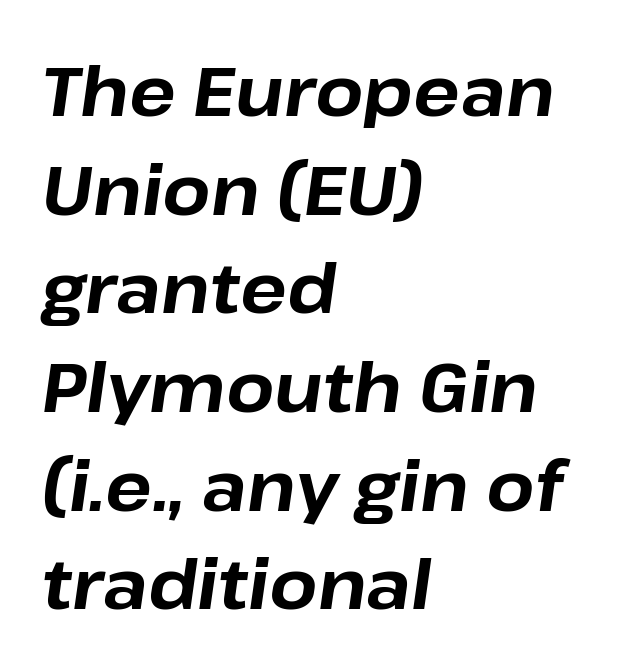
{"italic": "yes", "lean": "right", "slant_degrees": 8, "bold": "yes", "weight": "bold", "width": "normal", "stroke_contrast": "low", "x_height": "medium", "monospaced": "no", "underline": "no", "align": "left", "line_spacing": "normal", "line_spacing_ratio": 1.43, "letter_spacing": "normal", "letter_spacing_em": 0.0, "glyph_px": 69}
